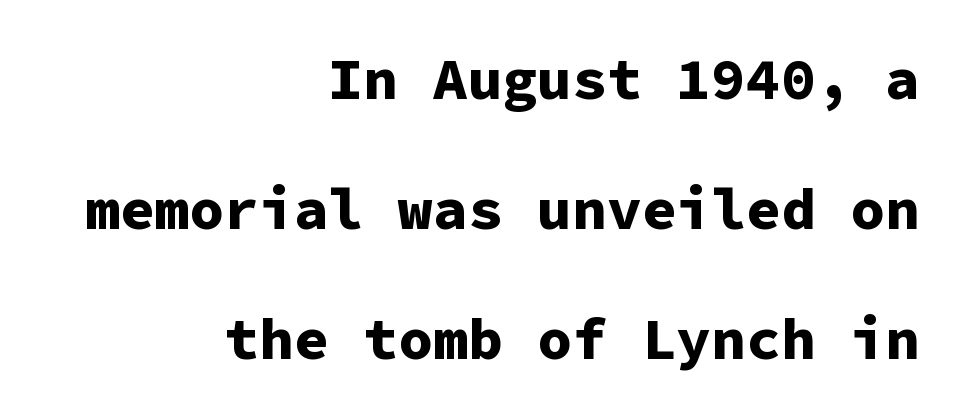
Q: Is the text bold? A: Yes.
Q: Is the text italic (slanted)? A: No, it is upright.
Q: Is the typeface a serif or a sans-serif typeface? A: Sans-serif.
Q: Is the text underlined? A: No.
Q: How is the paragraph aligned? A: Right-aligned.
Q: Is the spacing between letters normal or unusually wide? A: Normal.
Q: Is the spacing between lines tight, normal or loose? A: Loose.
Q: Width (condensed, normal, or wide)? A: Normal.
Q: Stroke contrast? A: Low.
Q: x-height? A: Medium.
Q: Monospaced? A: Yes.
